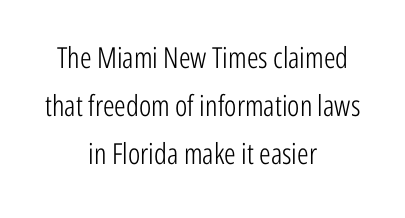
Q: Is the text bold? A: No.
Q: Is the text italic (slanted)? A: No, it is upright.
Q: Is the typeface a serif or a sans-serif typeface? A: Sans-serif.
Q: Is the text underlined? A: No.
Q: How is the paragraph aligned? A: Centered.
Q: Is the spacing between letters normal or unusually wide? A: Normal.
Q: Is the spacing between lines tight, normal or loose? A: Normal.
Q: Width (condensed, normal, or wide)? A: Condensed.
Q: Stroke contrast? A: Low.
Q: x-height? A: Medium.
Q: Monospaced? A: No.
